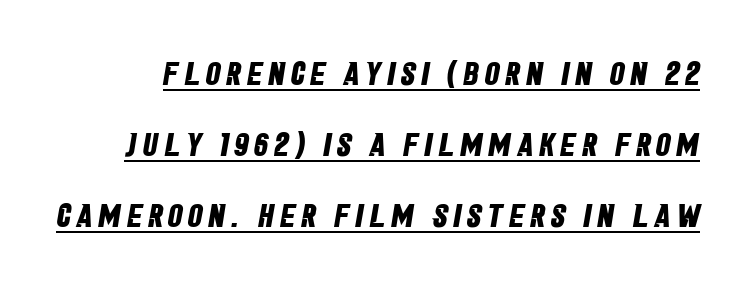
Varying glyph widths throughout — classic text-font behaviour. These words are printed bold, with thick strokes throughout. The rendering uses the underline text-decoration. The type family on display is of the sans-serif kind.
